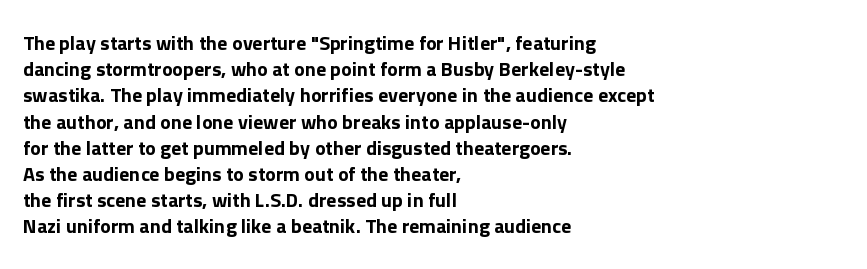
Q: Is the text italic (slanted)? A: No, it is upright.
Q: Is the text underlined? A: No.
Q: How is the paragraph aligned? A: Left-aligned.
Q: Is the spacing between letters normal or unusually wide? A: Normal.
Q: Is the spacing between lines tight, normal or loose? A: Normal.
